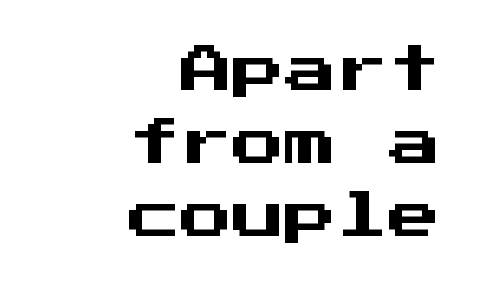
Q: Is the text italic (slanted)? A: No, it is upright.
Q: Is the typeface a serif or a sans-serif typeface? A: Sans-serif.
Q: Is the text underlined? A: No.
Q: How is the paragraph aligned? A: Right-aligned.
Q: Is the spacing between letters normal or unusually wide? A: Normal.
Q: Is the spacing between lines tight, normal or loose? A: Normal.
Q: Width (condensed, normal, or wide)? A: Normal.
Q: Stroke contrast? A: Medium.
Q: x-height? A: Medium.
Q: Monospaced? A: Yes.
